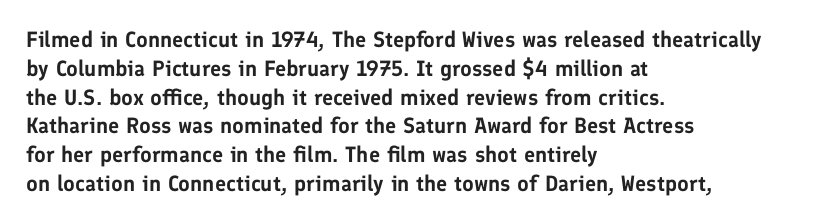
Q: Is the text italic (slanted)? A: No, it is upright.
Q: Is the text underlined? A: No.
Q: How is the paragraph aligned? A: Left-aligned.
Q: Is the spacing between letters normal or unusually wide? A: Normal.
Q: Is the spacing between lines tight, normal or loose? A: Normal.
